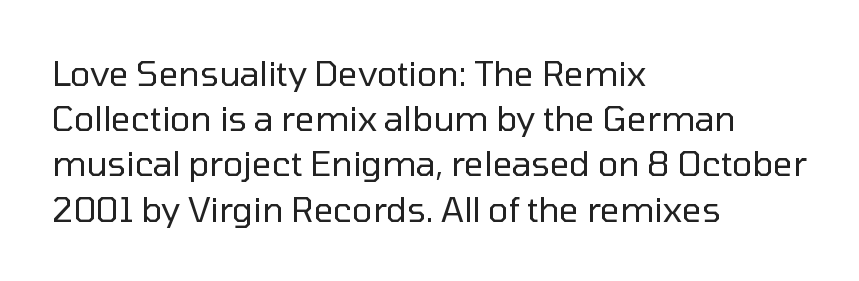
Q: Is the text bold? A: No.
Q: Is the text italic (slanted)? A: No, it is upright.
Q: Is the typeface a serif or a sans-serif typeface? A: Sans-serif.
Q: Is the text underlined? A: No.
Q: How is the paragraph aligned? A: Left-aligned.
Q: Is the spacing between letters normal or unusually wide? A: Normal.
Q: Is the spacing between lines tight, normal or loose? A: Normal.
Q: Width (condensed, normal, or wide)? A: Normal.
Q: Stroke contrast? A: Low.
Q: x-height? A: Medium.
Q: Monospaced? A: No.
